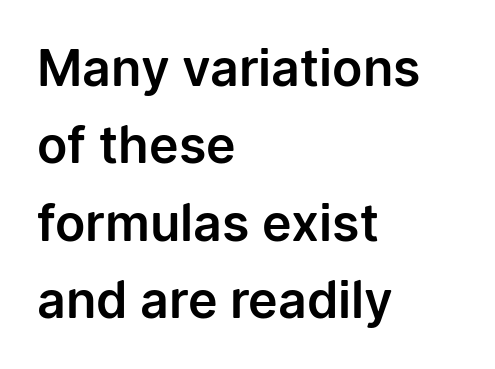
{"serif": "no", "italic": "no", "width": "normal", "stroke_contrast": "low", "x_height": "medium", "monospaced": "no", "underline": "no", "align": "left", "line_spacing": "normal", "line_spacing_ratio": 1.55, "letter_spacing": "normal", "letter_spacing_em": 0.0, "glyph_px": 50}
